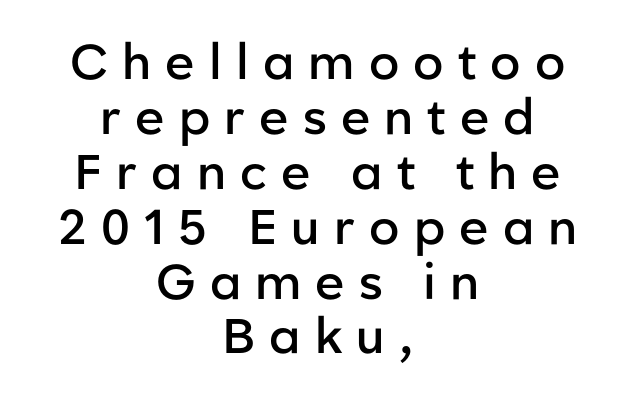
{"serif": "no", "italic": "no", "bold": "semi", "weight": "semibold", "width": "normal", "stroke_contrast": "low", "x_height": "medium", "monospaced": "no", "underline": "no", "align": "center", "line_spacing": "tight", "line_spacing_ratio": 1.12, "letter_spacing": "wide", "letter_spacing_em": 0.29, "glyph_px": 49}
